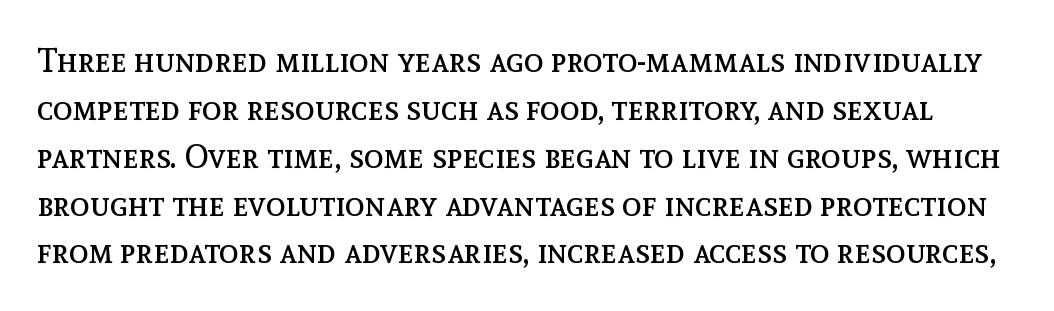
Characters remain perfectly vertical along every line. The weight would be labelled regular, book, light, or lighter still. The passage shown has conventional tracking throughout. A typesetter would call this proportional, since set widths differ per character. Descender tails drop into unmarked territory. These lines sit exactly where default settings would place them.
